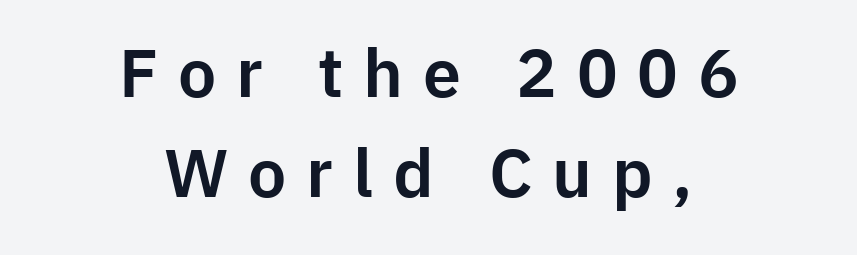
Q: Is the text italic (slanted)? A: No, it is upright.
Q: Is the typeface a serif or a sans-serif typeface? A: Sans-serif.
Q: Is the text underlined? A: No.
Q: How is the paragraph aligned? A: Centered.
Q: Is the spacing between letters normal or unusually wide? A: Unusually wide.
Q: Is the spacing between lines tight, normal or loose? A: Normal.
Q: Width (condensed, normal, or wide)? A: Normal.
Q: Stroke contrast? A: Low.
Q: x-height? A: Medium.
Q: Monospaced? A: No.
